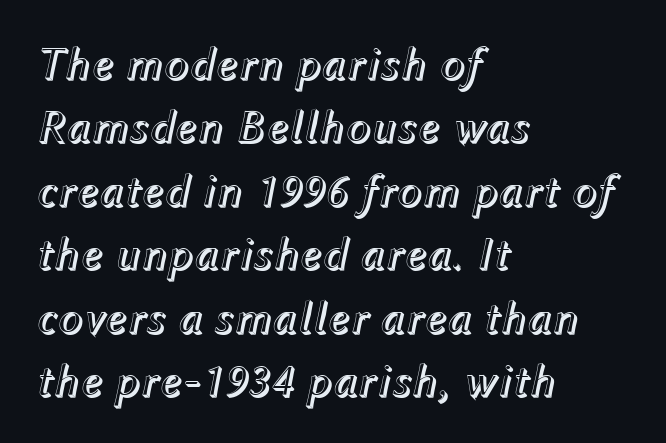
{"italic": "yes", "lean": "right", "slant_degrees": 12, "width": "normal", "x_height": "medium", "monospaced": "no", "underline": "no", "align": "left", "line_spacing": "normal", "line_spacing_ratio": 1.35, "letter_spacing": "normal", "letter_spacing_em": 0.0, "glyph_px": 47}
